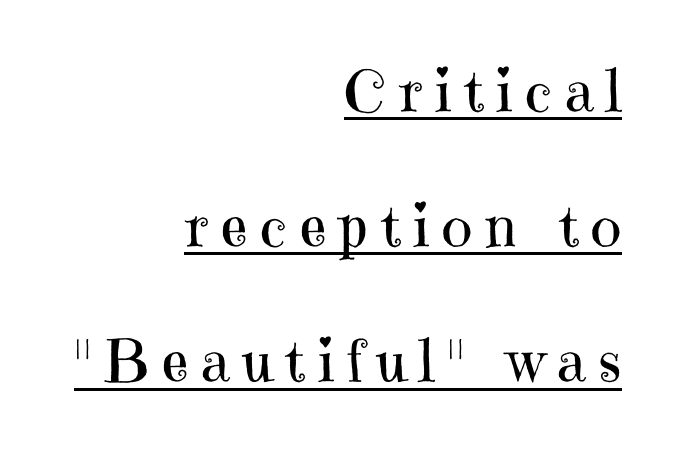
This sample has the flowing, uneven cadence of proportional lettering. The lines are spread far apart with generous leading. Ascenders rise straight up at ninety degrees. The face looks like a standard text weight, possibly lighter. Unlike a clean sans, this face finishes its strokes with serifs. Typeset ragged left — the right edge is the straight one.
